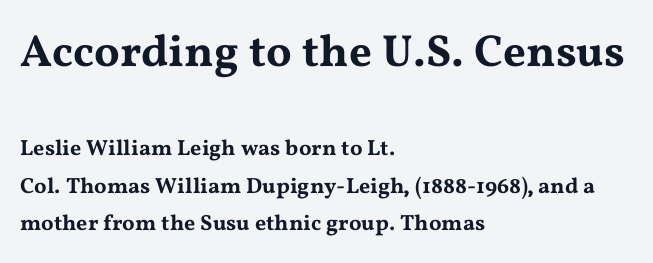
{"serif": "yes", "italic": "no", "width": "wide", "stroke_contrast": "medium", "x_height": "medium", "monospaced": "no", "underline": "no", "align": "left", "line_spacing": "normal", "line_spacing_ratio": 1.7, "letter_spacing": "normal", "letter_spacing_em": 0.0, "larger_block": "first", "size_ratio": 2.05, "glyph_px": 45}
